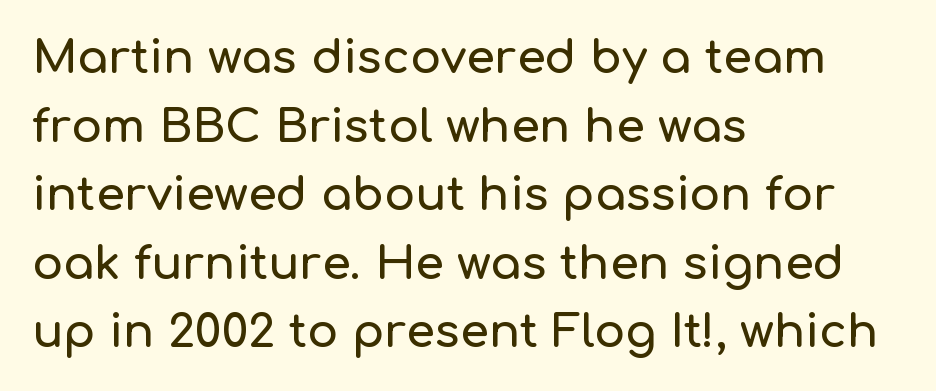
{"serif": "no", "italic": "no", "width": "normal", "stroke_contrast": "low", "x_height": "medium", "monospaced": "no", "underline": "no", "align": "left", "line_spacing": "normal", "line_spacing_ratio": 1.49, "letter_spacing": "normal", "letter_spacing_em": 0.0, "glyph_px": 46}
